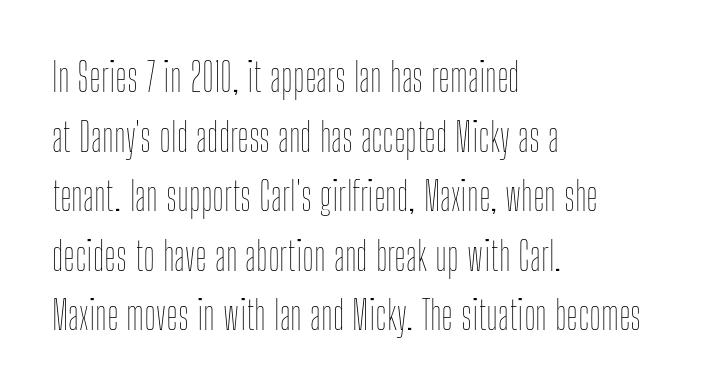
Q: Is the text bold? A: No.
Q: Is the text italic (slanted)? A: No, it is upright.
Q: Is the text underlined? A: No.
Q: How is the paragraph aligned? A: Left-aligned.
Q: Is the spacing between letters normal or unusually wide? A: Normal.
Q: Is the spacing between lines tight, normal or loose? A: Normal.
Q: Width (condensed, normal, or wide)? A: Condensed.
Q: Stroke contrast? A: Low.
Q: x-height? A: Medium.
Q: Monospaced? A: No.
